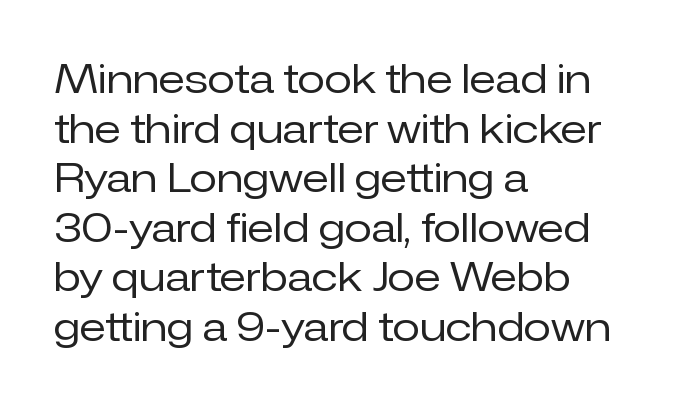
{"serif": "no", "italic": "no", "bold": "no", "weight": "regular", "width": "normal", "stroke_contrast": "low", "x_height": "medium", "monospaced": "no", "underline": "no", "align": "left", "line_spacing_ratio": 1.24, "letter_spacing": "normal", "letter_spacing_em": 0.0, "glyph_px": 40}
